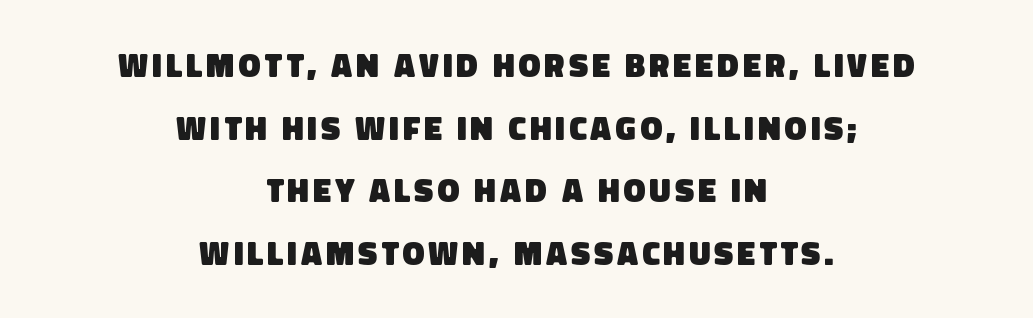
The image shows 33 px heavy sans-serif type; set centered, loose line spacing (1.9x), not underlined; low stroke contrast and a large x-height.
